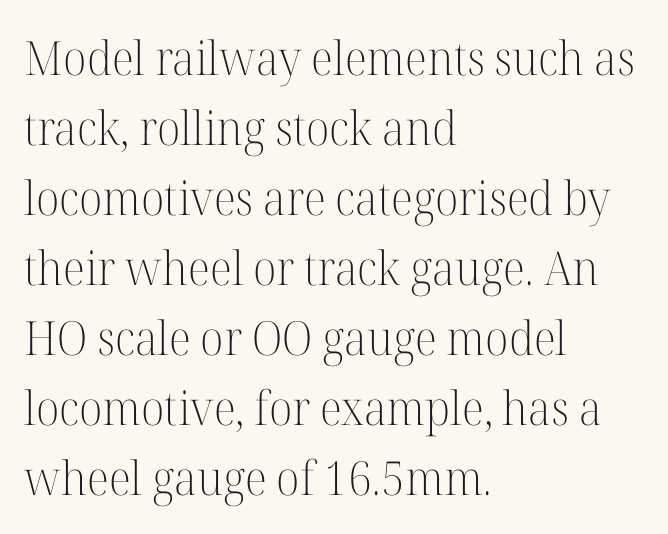
{"serif": "yes", "italic": "no", "bold": "no", "weight": "light", "width": "normal", "stroke_contrast": "high", "x_height": "medium", "monospaced": "no", "underline": "no", "align": "left", "line_spacing": "normal", "line_spacing_ratio": 1.49, "letter_spacing": "normal", "letter_spacing_em": 0.0, "glyph_px": 47}
